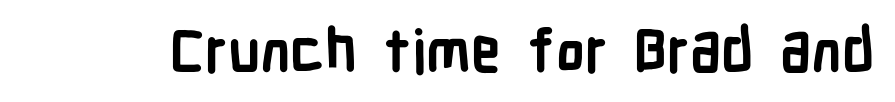
{"serif": "no", "italic": "no", "bold": "yes", "weight": "semibold", "width": "condensed", "stroke_contrast": "low", "x_height": "medium", "monospaced": "no", "underline": "no", "letter_spacing": "normal", "letter_spacing_em": 0.0, "glyph_px": 59}
